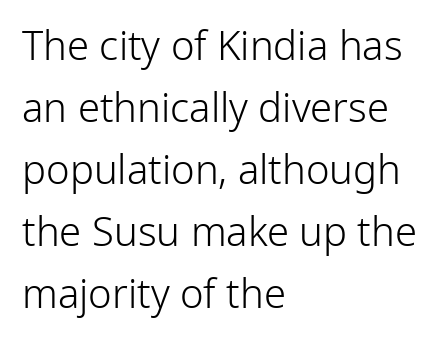
The image shows 40 px light sans-serif type, upright; set left-aligned, normal line spacing (1.55x), normal letter spacing, not underlined; low stroke contrast and a medium x-height.
